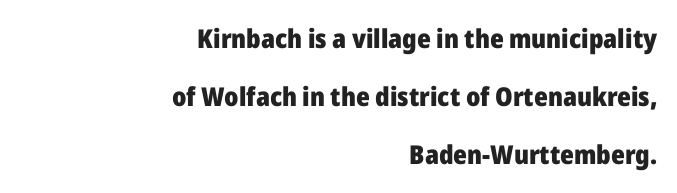
Q: Is the text bold? A: Yes.
Q: Is the text italic (slanted)? A: No, it is upright.
Q: Is the text underlined? A: No.
Q: How is the paragraph aligned? A: Right-aligned.
Q: Is the spacing between letters normal or unusually wide? A: Normal.
Q: Is the spacing between lines tight, normal or loose? A: Loose.
